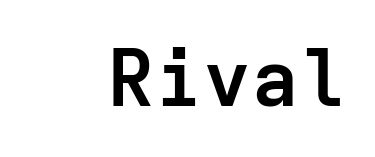
{"serif": "no", "italic": "no", "bold": "yes", "weight": "semibold", "width": "normal", "stroke_contrast": "low", "x_height": "medium", "monospaced": "yes", "underline": "no", "letter_spacing": "normal", "letter_spacing_em": 0.0, "glyph_px": 80}
